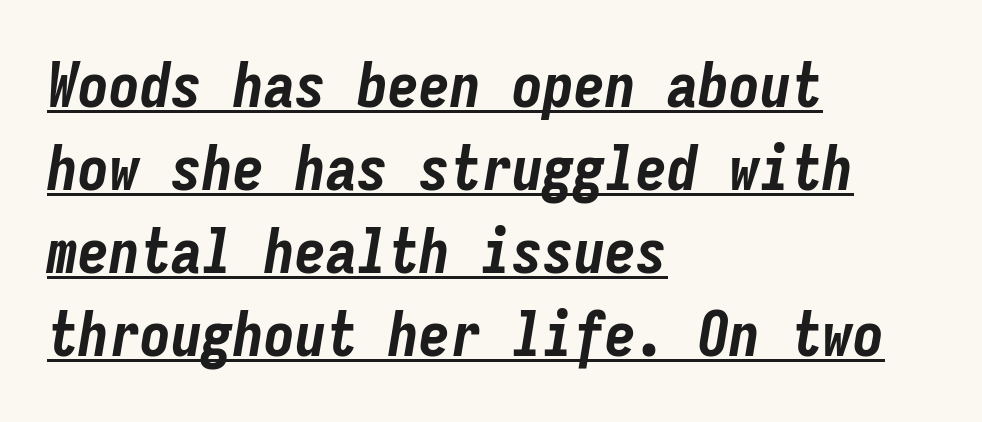
Q: Is the text bold? A: Yes.
Q: Is the text italic (slanted)? A: Yes, it leans right by about 9 degrees.
Q: Is the text underlined? A: Yes.
Q: How is the paragraph aligned? A: Left-aligned.
Q: Is the spacing between letters normal or unusually wide? A: Normal.
Q: Is the spacing between lines tight, normal or loose? A: Normal.
Q: Width (condensed, normal, or wide)? A: Condensed.
Q: Stroke contrast? A: Low.
Q: x-height? A: Medium.
Q: Monospaced? A: Yes.
